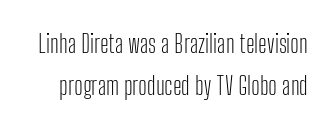
The image shows 25 px text type, upright; set normal line spacing (1.68x), normal letter spacing, not underlined.
